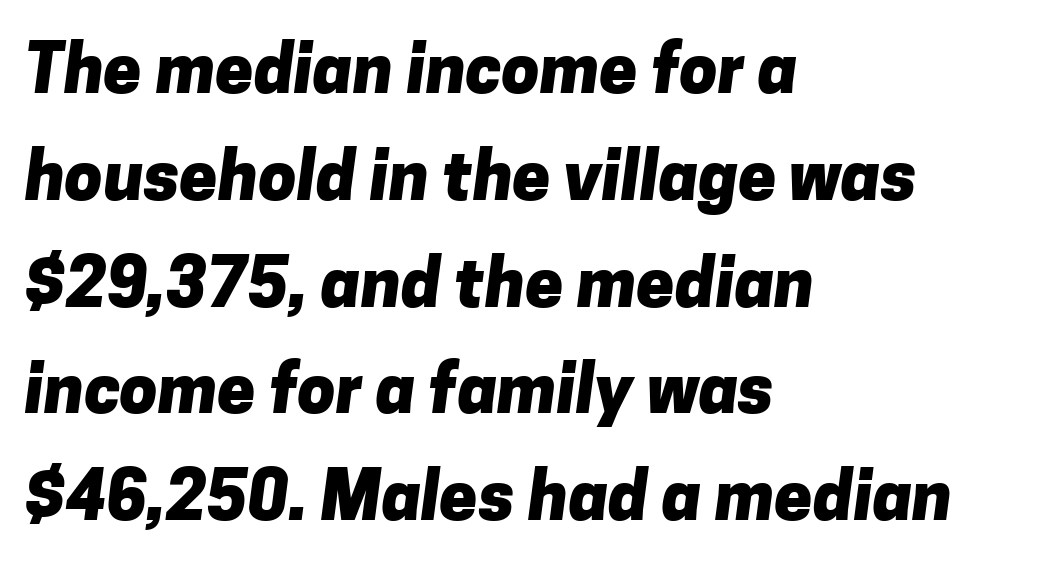
The passage shown is typed in a proportional face where columns would drift. Strokes here are thick enough to call this a true bold. Compared with typical body copy, the letter spacing here is the same. Each line starts at the same left margin while the right side varies. Is there much room between lines? A standard amount, neither cramped nor airy.
